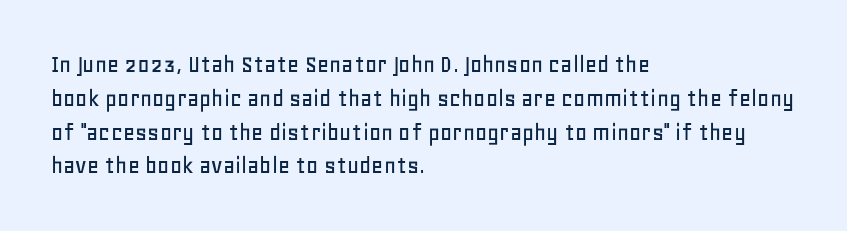
The image shows 26 px text type, upright; set left-aligned, normal line spacing (1.3x), normal letter spacing, not underlined.
